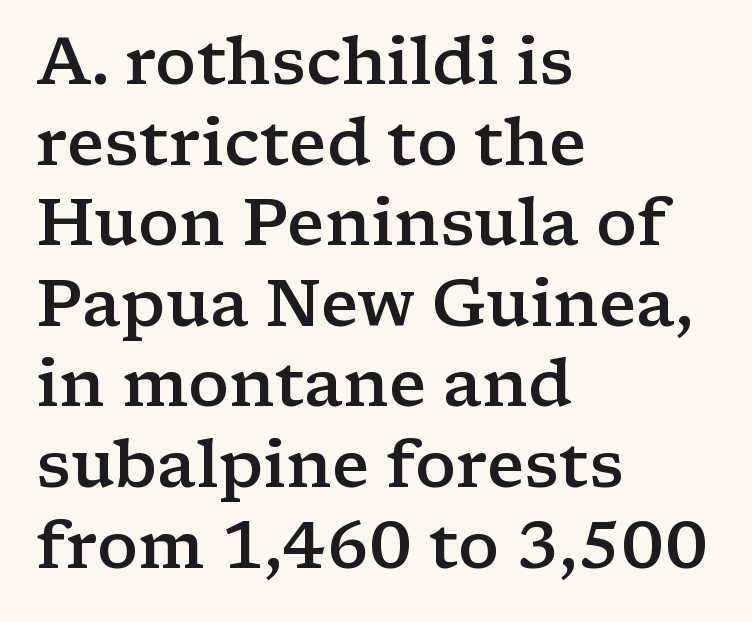
Only glyphs here, with clear space below each row. The letters advance in unequal steps, a hallmark of proportional type. The font family rendered here belongs to the serif group. Tall strokes in this sample are plumb rather than angled. Set as a demibold, roughly 600 on the weight scale. Default kerning and tracking; the words read as compact shapes.
